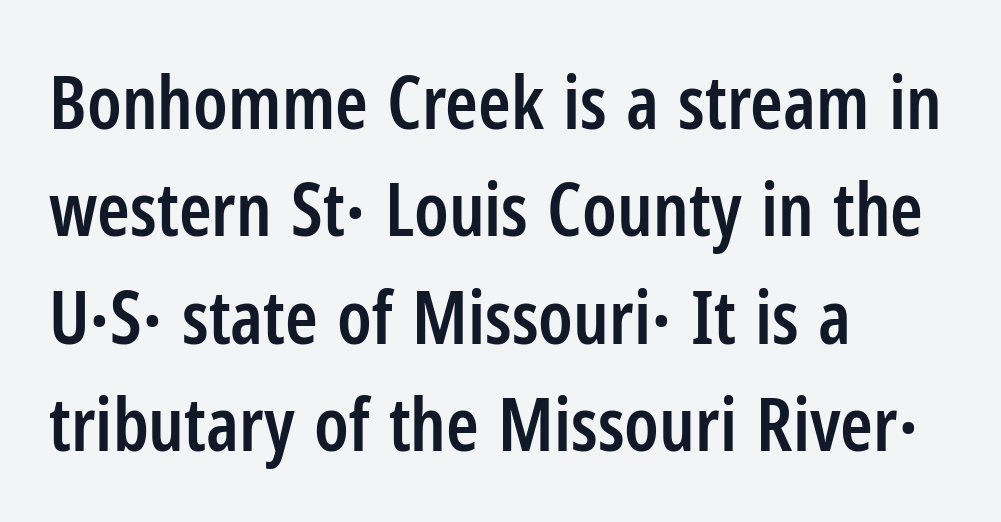
The image shows 74 px semibold, condensed sans-serif type, upright; set left-aligned, normal line spacing (1.45x), normal letter spacing, not underlined; low stroke contrast and a medium x-height.
